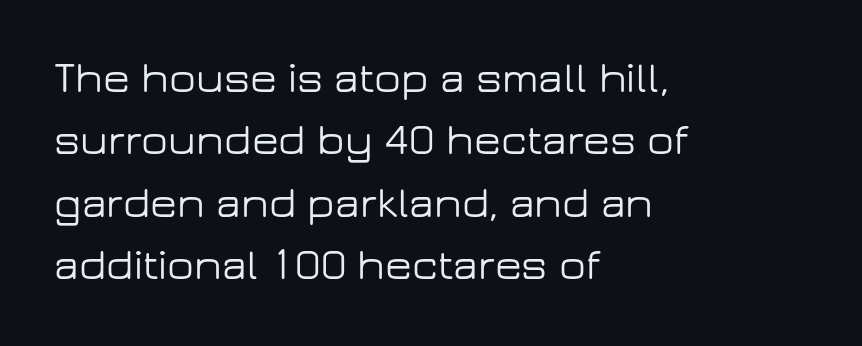
Q: Is the text italic (slanted)? A: No, it is upright.
Q: Is the typeface a serif or a sans-serif typeface? A: Sans-serif.
Q: Is the text underlined? A: No.
Q: How is the paragraph aligned? A: Left-aligned.
Q: Is the spacing between letters normal or unusually wide? A: Normal.
Q: Is the spacing between lines tight, normal or loose? A: Normal.
Q: Width (condensed, normal, or wide)? A: Wide.
Q: Stroke contrast? A: Low.
Q: x-height? A: Medium.
Q: Monospaced? A: No.
